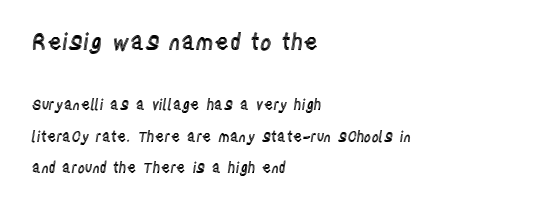
The image shows 22 px text type; set left-aligned, loose line spacing (2.22x), normal letter spacing, not underlined; the first (top) block is 1.57x larger.
